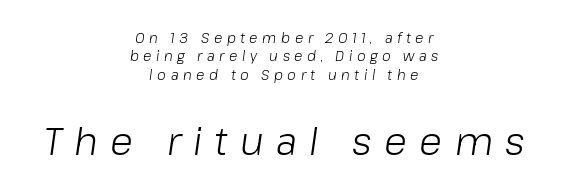
{"italic": "yes", "lean": "right", "slant_degrees": 8, "bold": "no", "weight": "light", "width": "normal", "stroke_contrast": "low", "x_height": "medium", "monospaced": "no", "underline": "no", "align": "center", "line_spacing": "normal", "line_spacing_ratio": 1.32, "letter_spacing": "wide", "letter_spacing_em": 0.32, "larger_block": "second", "size_ratio": 2.71, "glyph_px": 38}
